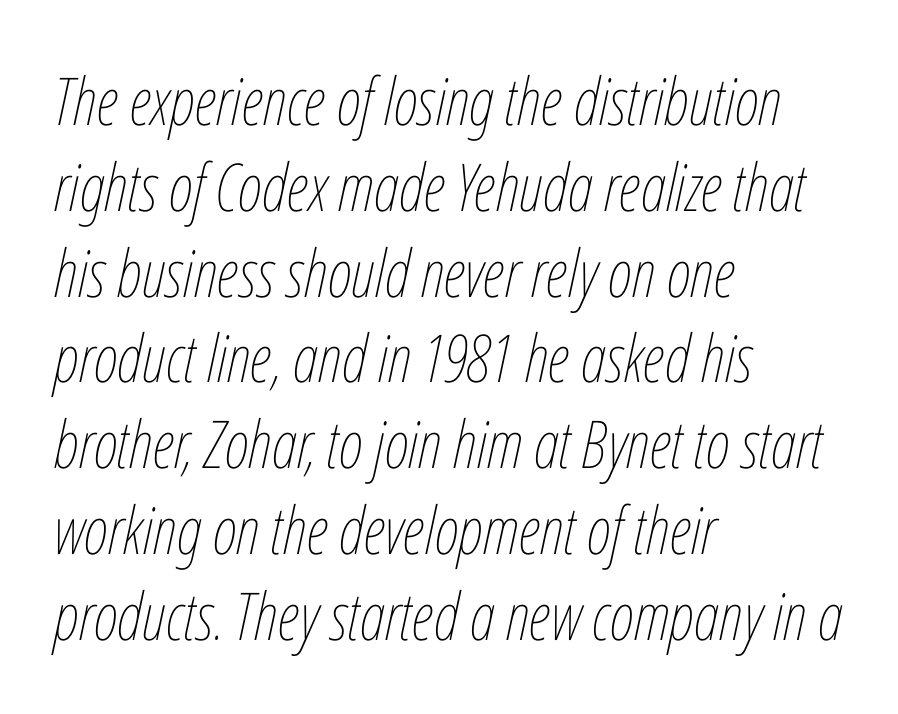
Underline: absent. Regular leading. Between one letter and the next there's only the usual sliver of space. Which margin do the lines hug? The left one — the right edge is uneven. Looking at the ascenders, they clearly lean. These lines are rendered in a variable-pitch font.
